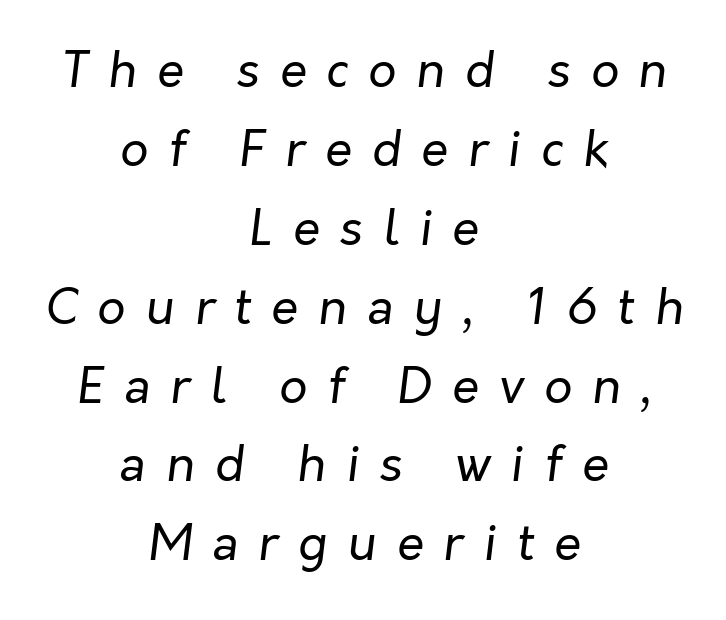
Characters follow at a spacing far wider than the type designer built in. This sample is center-justified, so both line endings float freely. Spacing verdict: proportional, widths tailored to each character. Does the lettering tilt? It does — this is italic.
